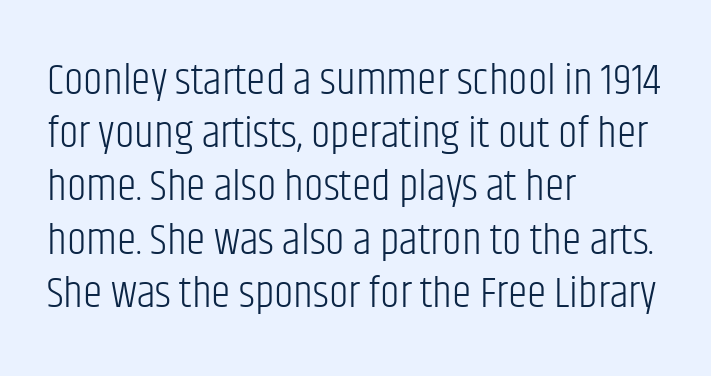
The image shows 44 px light, condensed sans-serif type, upright; set left-aligned, line spacing 1.21x, normal letter spacing, not underlined; low stroke contrast and a large x-height.
